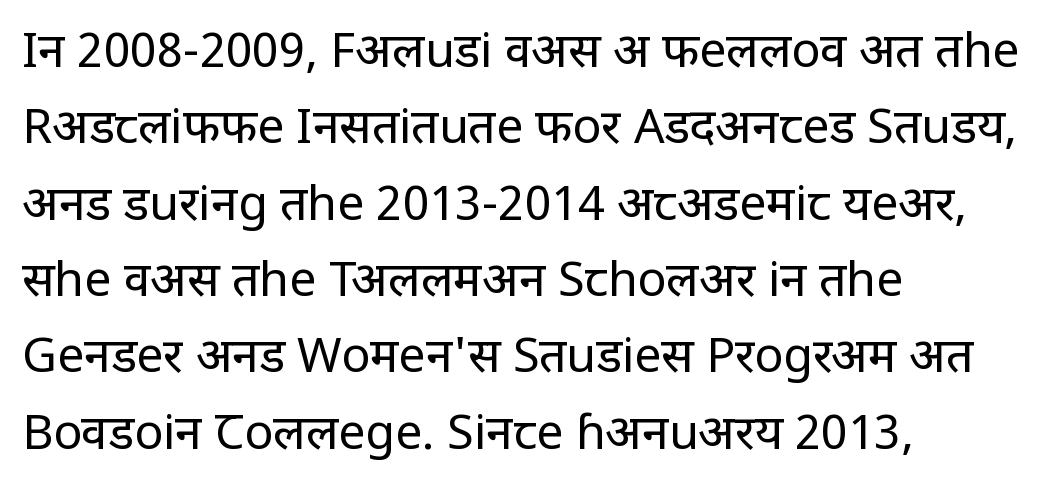
The image shows 48 px regular-weight, condensed sans-serif type, upright; set left-aligned, normal line spacing (1.59x), normal letter spacing, not underlined; low stroke contrast and a large x-height.
